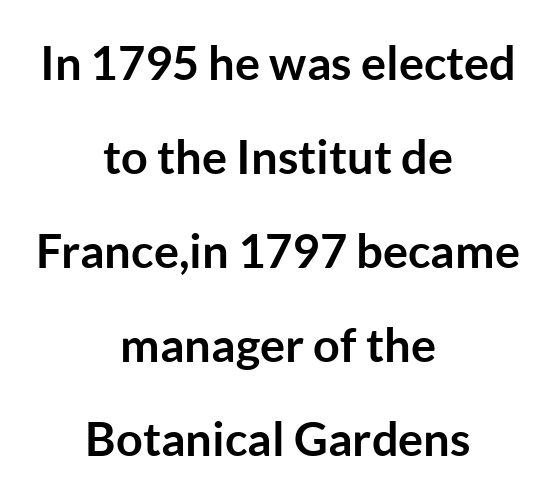
{"serif": "no", "italic": "no", "bold": "yes", "weight": "semibold", "width": "normal", "stroke_contrast": "low", "x_height": "medium", "monospaced": "no", "underline": "no", "align": "center", "line_spacing": "loose", "line_spacing_ratio": 2.0, "letter_spacing": "normal", "letter_spacing_em": 0.0, "glyph_px": 47}
